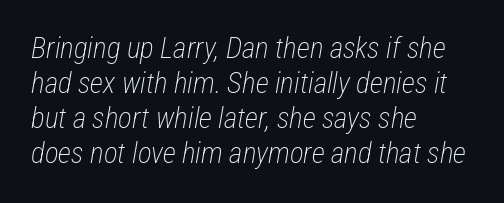
{"italic": "yes", "lean": "right", "slant_degrees": 12, "bold": "no", "weight": "light", "width": "condensed", "stroke_contrast": "low", "x_height": "medium", "monospaced": "no", "underline": "no", "align": "left", "line_spacing_ratio": 1.21, "letter_spacing": "normal", "letter_spacing_em": 0.0, "glyph_px": 29}
